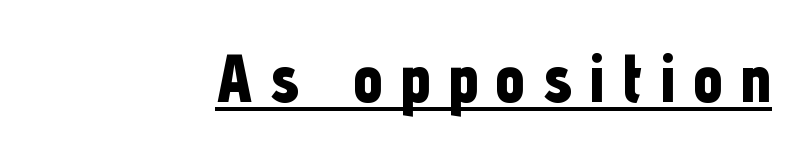
{"serif": "no", "italic": "no", "bold": "yes", "weight": "bold", "width": "condensed", "stroke_contrast": "low", "x_height": "medium", "monospaced": "no", "underline": "yes", "letter_spacing": "wide", "letter_spacing_em": 0.25, "glyph_px": 68}
